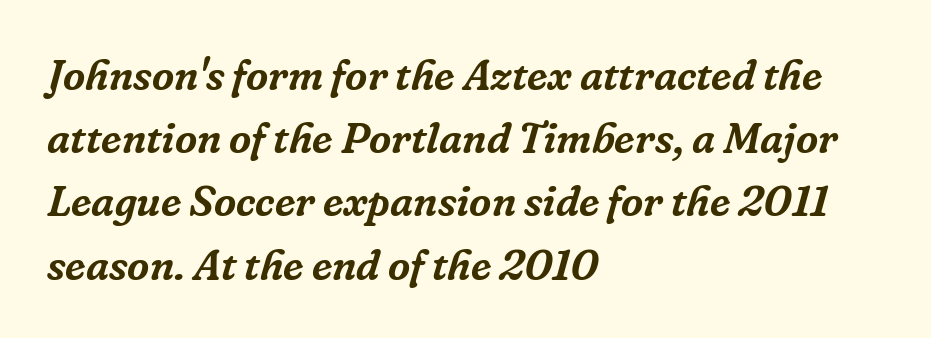
{"serif": "yes", "italic": "yes", "lean": "right", "slant_degrees": 16, "width": "normal", "stroke_contrast": "low", "x_height": "medium", "monospaced": "no", "underline": "no", "align": "left", "line_spacing": "normal", "line_spacing_ratio": 1.47, "letter_spacing": "normal", "letter_spacing_em": 0.0, "glyph_px": 43}
